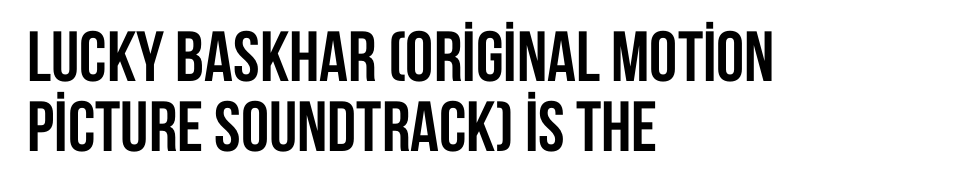
Q: Is the text bold? A: Yes.
Q: Is the text italic (slanted)? A: No, it is upright.
Q: Is the typeface a serif or a sans-serif typeface? A: Sans-serif.
Q: Is the text underlined? A: No.
Q: How is the paragraph aligned? A: Left-aligned.
Q: Is the spacing between letters normal or unusually wide? A: Normal.
Q: Is the spacing between lines tight, normal or loose? A: Tight.
Q: Width (condensed, normal, or wide)? A: Condensed.
Q: Stroke contrast? A: Low.
Q: x-height? A: Large.
Q: Monospaced? A: No.
